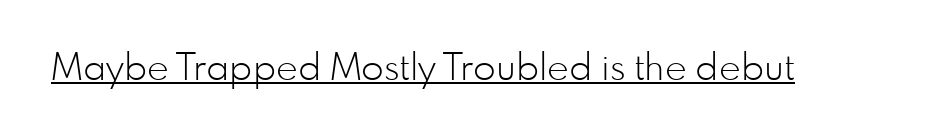
The image shows 37 px light sans-serif type, upright; set normal letter spacing, underlined; low stroke contrast and a small x-height.
